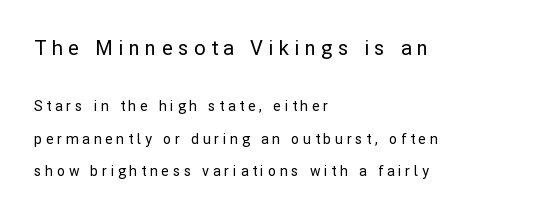
Alignment: flush left. Inter-character spacing is expanded well beyond the font's built-in metrics. The gap between lines stays unmarked. Which chunk is bigger? The first one — the top block dwarfs the bottom. Style check: upright.
